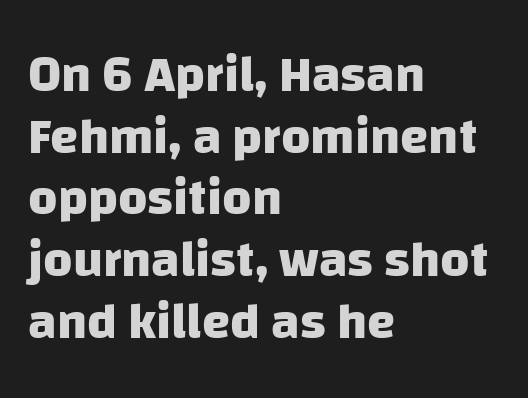
The image shows 51 px heavy sans-serif type; set left-aligned, line spacing 1.21x, normal letter spacing, not underlined; low stroke contrast and a large x-height.
